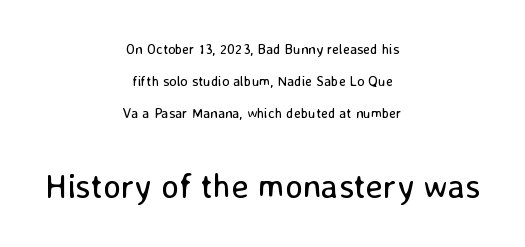
The image shows 34 px regular-weight sans-serif type, upright; set centered, loose line spacing (2.3x), normal letter spacing, not underlined; the second (bottom) block is 2.43x larger; low stroke contrast and a medium x-height.
